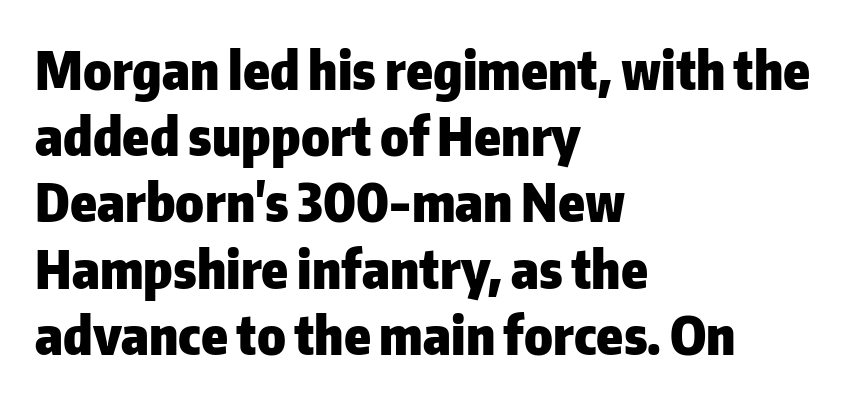
The image shows 53 px heavy sans-serif type, upright; set left-aligned, normal line spacing (1.25x), normal letter spacing, not underlined; low stroke contrast and a medium x-height.
